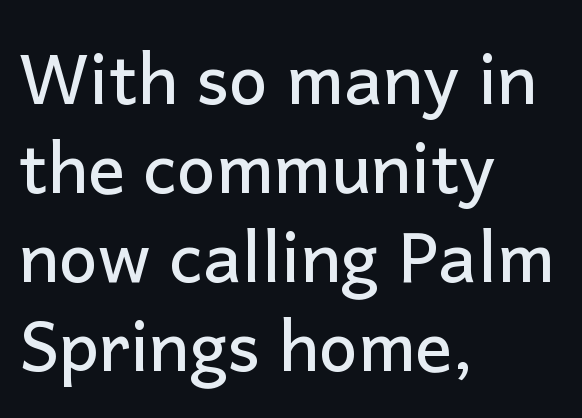
The image shows 69 px sans-serif type, upright; set left-aligned, normal line spacing (1.29x), normal letter spacing, not underlined; low stroke contrast and a medium x-height.
